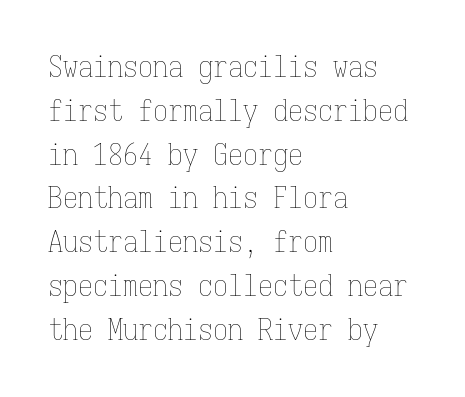
The image shows 30 px thin, condensed type, upright, monospaced; set left-aligned, normal line spacing (1.46x), normal letter spacing, not underlined; low stroke contrast and a medium x-height.
